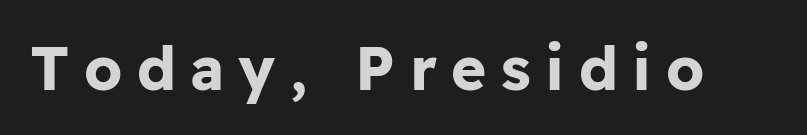
{"serif": "no", "italic": "no", "bold": "yes", "weight": "bold", "width": "normal", "stroke_contrast": "low", "x_height": "medium", "monospaced": "no", "underline": "no", "letter_spacing": "wide", "letter_spacing_em": 0.24, "glyph_px": 60}
